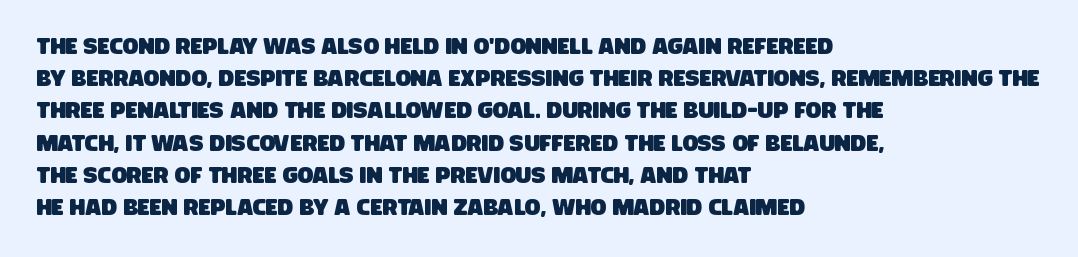
Q: Is the text underlined? A: No.
Q: How is the paragraph aligned? A: Left-aligned.
Q: Is the spacing between letters normal or unusually wide? A: Normal.
Q: Is the spacing between lines tight, normal or loose? A: Normal.
